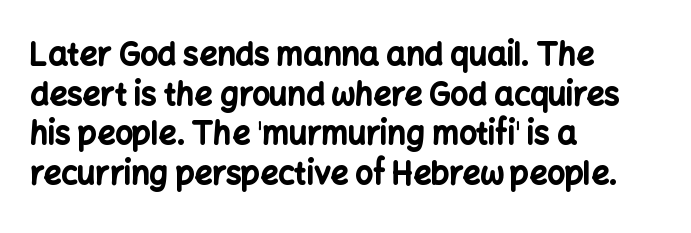
Q: Is the text bold? A: Yes.
Q: Is the text italic (slanted)? A: No, it is upright.
Q: Is the typeface a serif or a sans-serif typeface? A: Sans-serif.
Q: Is the text underlined? A: No.
Q: How is the paragraph aligned? A: Left-aligned.
Q: Is the spacing between letters normal or unusually wide? A: Normal.
Q: Is the spacing between lines tight, normal or loose? A: Normal.
Q: Width (condensed, normal, or wide)? A: Normal.
Q: Stroke contrast? A: Low.
Q: x-height? A: Medium.
Q: Monospaced? A: No.
